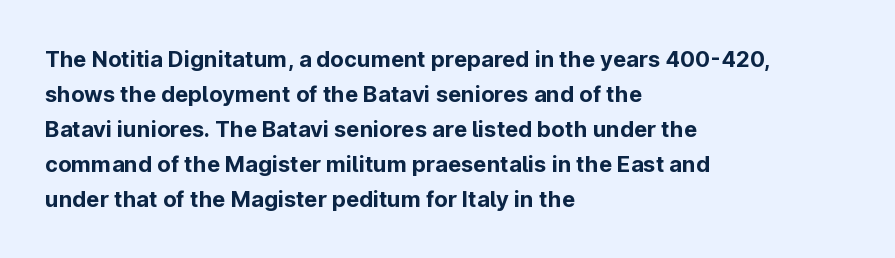
The image shows 22 px bold type, upright; set left-aligned, normal line spacing (1.59x), normal letter spacing, not underlined.
